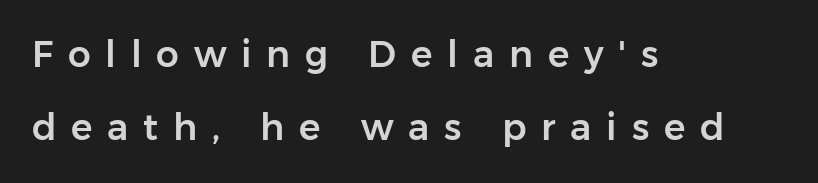
Caption: expanded tracking, letters set apart. The passage shown stacks its lines with a broad gap. Character widths vary here, with narrow letters taking less room than wide ones. Underline: absent.
